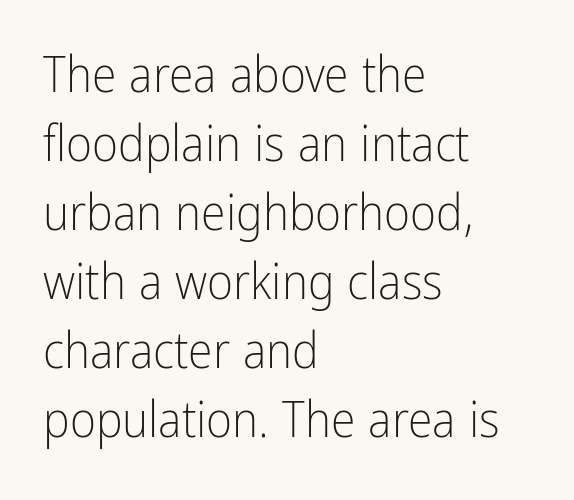
The image shows 50 px light, condensed sans-serif type, upright; set left-aligned, normal line spacing (1.38x), normal letter spacing, not underlined; low stroke contrast and a medium x-height.
